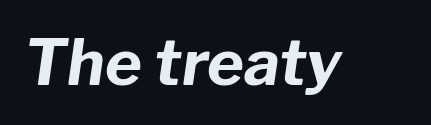
Q: Is the text bold? A: Yes.
Q: Is the text italic (slanted)? A: Yes, it leans right by about 8 degrees.
Q: Is the text underlined? A: No.
Q: Is the spacing between letters normal or unusually wide? A: Normal.
Q: Width (condensed, normal, or wide)? A: Normal.
Q: Stroke contrast? A: Low.
Q: x-height? A: Medium.
Q: Monospaced? A: No.
